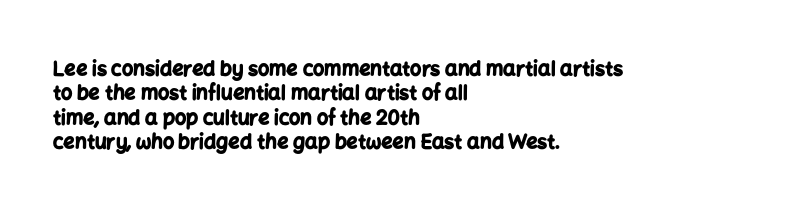
{"italic": "no", "bold": "yes", "underline": "no", "align": "left", "line_spacing_ratio": 1.22, "letter_spacing": "normal", "letter_spacing_em": 0.0, "glyph_px": 20}
